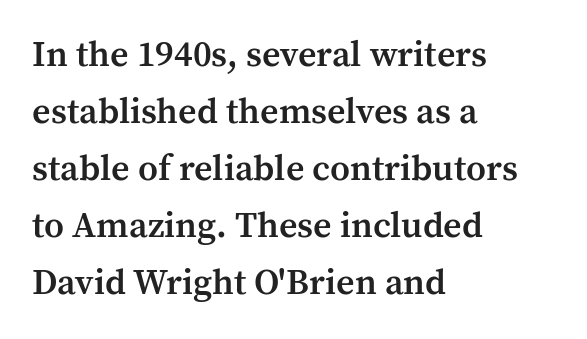
Q: Is the text bold? A: Semi-bold.
Q: Is the text italic (slanted)? A: No, it is upright.
Q: Is the typeface a serif or a sans-serif typeface? A: Serif.
Q: Is the text underlined? A: No.
Q: How is the paragraph aligned? A: Left-aligned.
Q: Is the spacing between letters normal or unusually wide? A: Normal.
Q: Is the spacing between lines tight, normal or loose? A: Normal.
Q: Width (condensed, normal, or wide)? A: Normal.
Q: Stroke contrast? A: Medium.
Q: x-height? A: Medium.
Q: Monospaced? A: No.
